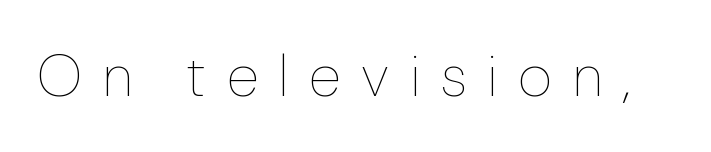
Q: Is the text bold? A: No.
Q: Is the text italic (slanted)? A: No, it is upright.
Q: Is the text underlined? A: No.
Q: Is the spacing between letters normal or unusually wide? A: Unusually wide.
Q: Width (condensed, normal, or wide)? A: Normal.
Q: Stroke contrast? A: Low.
Q: x-height? A: Medium.
Q: Monospaced? A: No.
